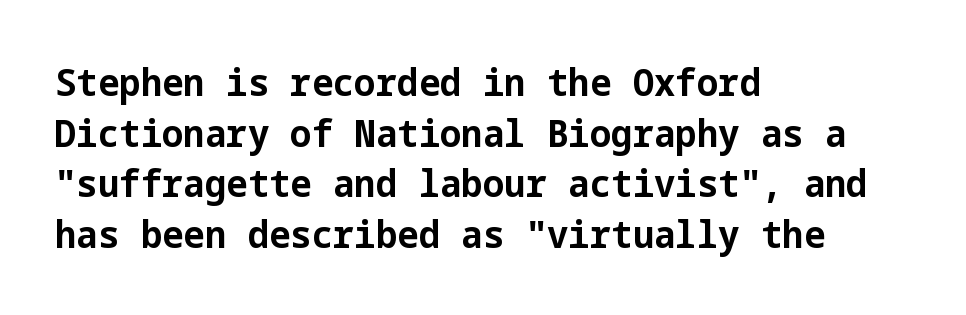
The block of text has a typical density, with ordinary space between rows. Strokes here are thick enough to call this a true bold. Does the copy run flush right? No — it runs flush left. No italicization has been applied; the sample stays upright. Note: no serifs on the glyphs.
